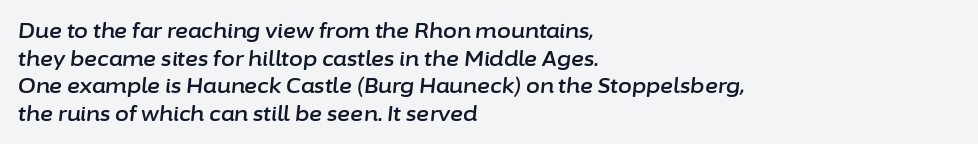
{"italic": "yes", "lean": "right", "slant_degrees": 6, "underline": "no", "align": "left", "line_spacing": "normal", "line_spacing_ratio": 1.38, "letter_spacing": "normal", "letter_spacing_em": 0.0, "glyph_px": 20}
